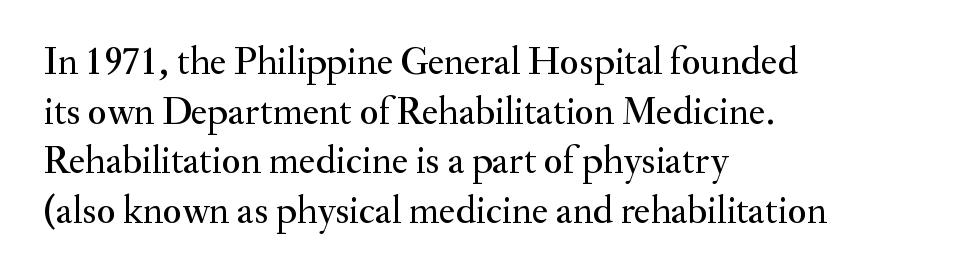
{"serif": "yes", "italic": "no", "width": "normal", "stroke_contrast": "medium", "x_height": "small", "monospaced": "no", "underline": "no", "align": "left", "line_spacing": "normal", "line_spacing_ratio": 1.27, "letter_spacing": "normal", "letter_spacing_em": 0.0, "glyph_px": 39}
